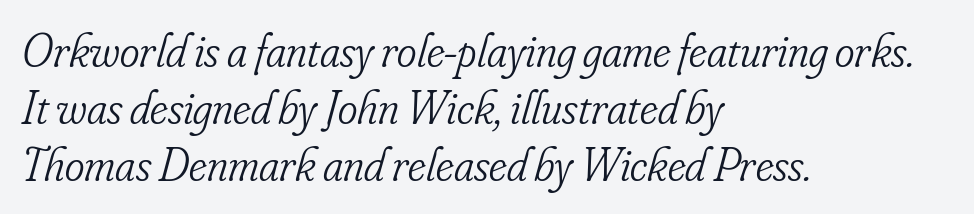
Q: Is the text bold? A: No.
Q: Is the text italic (slanted)? A: Yes, it leans right by about 16 degrees.
Q: Is the typeface a serif or a sans-serif typeface? A: Serif.
Q: Is the text underlined? A: No.
Q: How is the paragraph aligned? A: Left-aligned.
Q: Is the spacing between letters normal or unusually wide? A: Normal.
Q: Width (condensed, normal, or wide)? A: Condensed.
Q: Stroke contrast? A: Low.
Q: x-height? A: Small.
Q: Monospaced? A: No.
